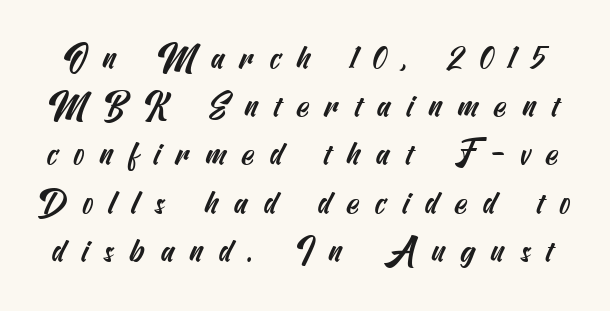
{"serif": "no", "width": "condensed", "stroke_contrast": "medium", "x_height": "small", "underline": "no", "line_spacing": "normal", "line_spacing_ratio": 1.46, "letter_spacing": "wide", "letter_spacing_em": 0.47, "glyph_px": 33}
